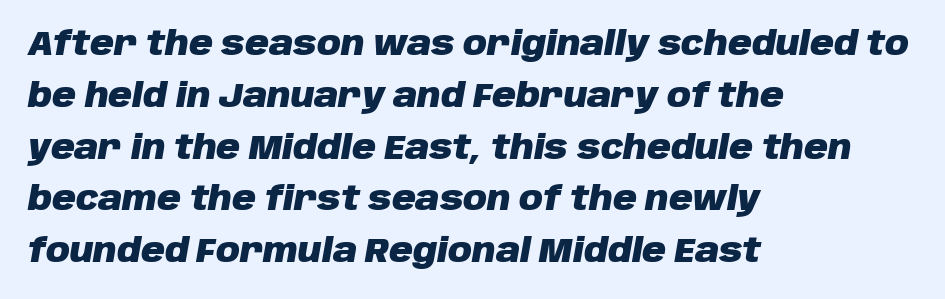
The image shows 33 px heavy type, italic (leaning right); set left-aligned, normal line spacing (1.57x), normal letter spacing, not underlined; low stroke contrast and a large x-height.
